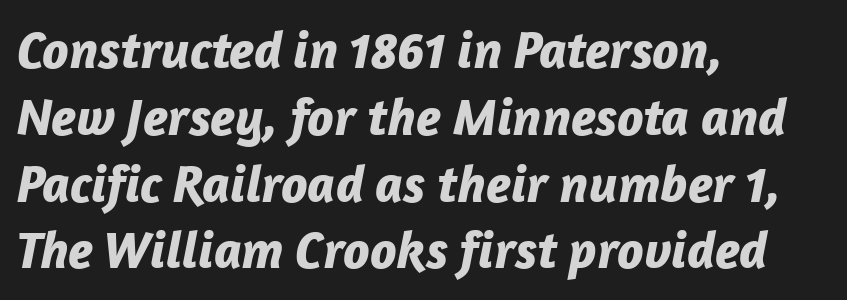
{"italic": "yes", "lean": "right", "slant_degrees": 12, "bold": "yes", "weight": "bold", "width": "normal", "stroke_contrast": "low", "x_height": "medium", "monospaced": "no", "underline": "no", "align": "left", "line_spacing": "normal", "line_spacing_ratio": 1.26, "letter_spacing": "normal", "letter_spacing_em": 0.0, "glyph_px": 53}
